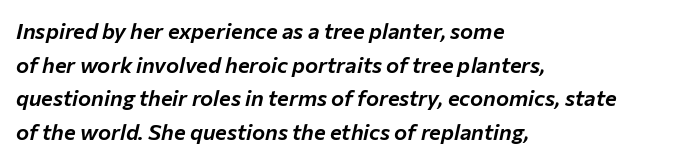
Style check: oblique. One glance says typical: line gaps are just what's usual. The passage is arranged the way most books set body copy — flush left. The rendering keeps characters at their native spacing. Only glyphs here, with clear space below each row.
